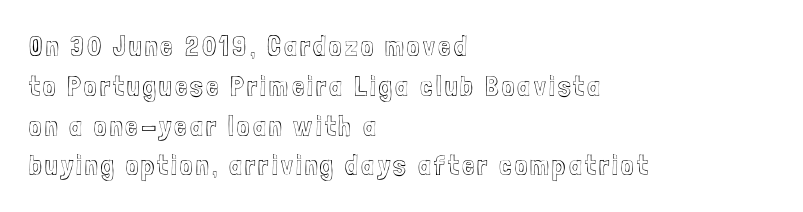
Q: Is the text italic (slanted)? A: No, it is upright.
Q: Is the text underlined? A: No.
Q: How is the paragraph aligned? A: Left-aligned.
Q: Is the spacing between lines tight, normal or loose? A: Normal.
Q: Width (condensed, normal, or wide)? A: Condensed.
Q: x-height? A: Medium.
Q: Monospaced? A: No.
